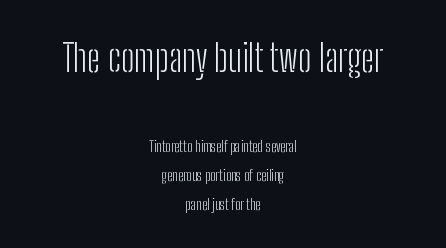
Q: Is the text bold? A: No.
Q: Is the text italic (slanted)? A: No, it is upright.
Q: Is the typeface a serif or a sans-serif typeface? A: Sans-serif.
Q: Is the text underlined? A: No.
Q: How is the paragraph aligned? A: Centered.
Q: Is the spacing between letters normal or unusually wide? A: Normal.
Q: Is the spacing between lines tight, normal or loose? A: Loose.
Q: Which block of text is set in a larger size, the first (top) or the second (bottom)? A: The first (top) one.
Q: Width (condensed, normal, or wide)? A: Condensed.
Q: Stroke contrast? A: Low.
Q: x-height? A: Medium.
Q: Monospaced? A: No.
